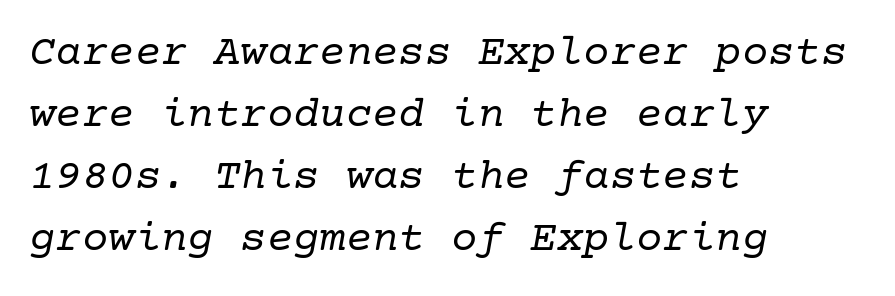
{"serif": "yes", "italic": "yes", "lean": "right", "slant_degrees": 10, "bold": "no", "weight": "regular", "width": "normal", "stroke_contrast": "low", "x_height": "medium", "underline": "no", "align": "left", "line_spacing": "normal", "line_spacing_ratio": 1.41, "letter_spacing": "normal", "letter_spacing_em": 0.0, "glyph_px": 44}
